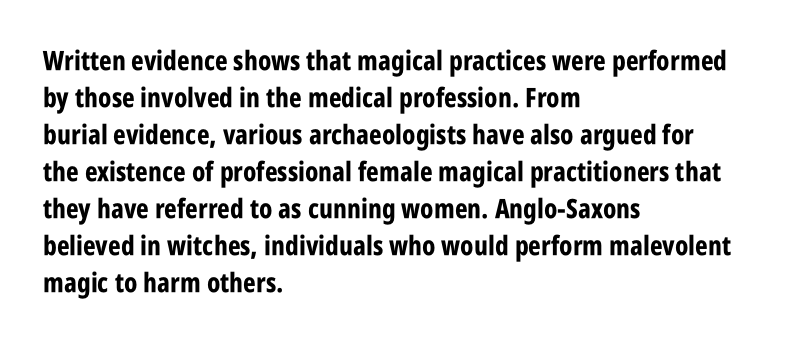
The image shows 27 px bold type, upright; set left-aligned, normal line spacing (1.37x), normal letter spacing, not underlined.
